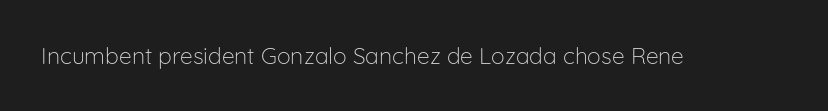
The type is set solid horizontally, with unmodified tracking. Words float on clear page, feet unadorned. A quiet, ordinary-to-light weight characterises the typeface. The type sits square on the baseline with zero lean.
